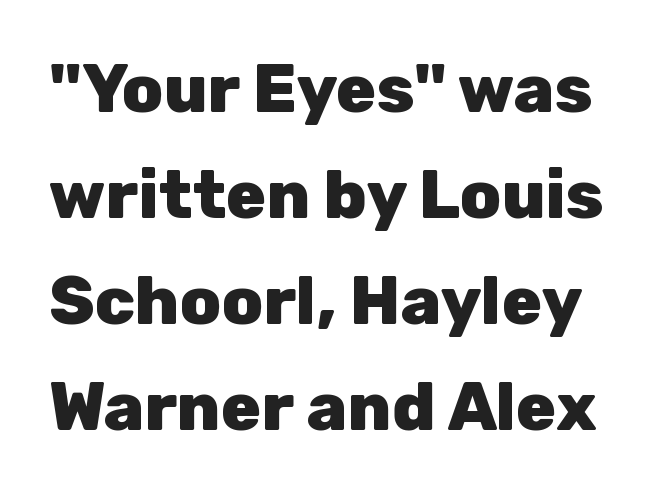
The image shows 67 px heavy sans-serif type, upright; set normal line spacing (1.58x), normal letter spacing, not underlined; low stroke contrast and a medium x-height.
